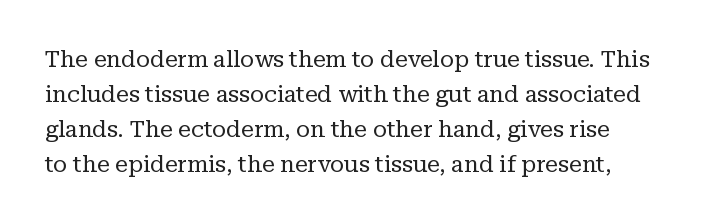
The image shows 23 px text type, upright; set left-aligned, normal line spacing (1.52x), normal letter spacing, not underlined.
